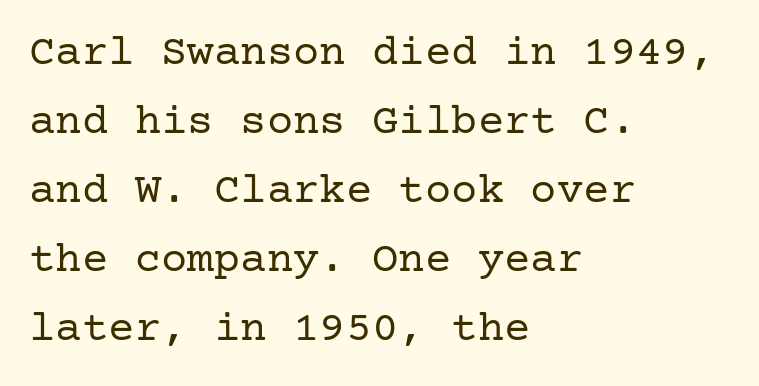
The image shows 44 px regular-weight serif type, upright; set left-aligned, normal line spacing (1.57x), normal letter spacing, not underlined; low stroke contrast and a medium x-height.
